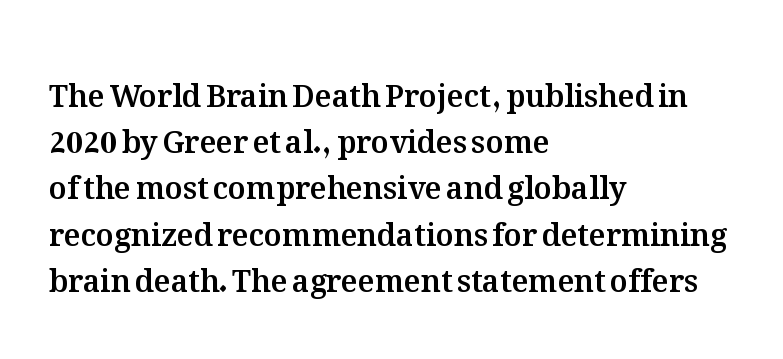
Q: Is the text italic (slanted)? A: No, it is upright.
Q: Is the text underlined? A: No.
Q: How is the paragraph aligned? A: Left-aligned.
Q: Is the spacing between letters normal or unusually wide? A: Normal.
Q: Is the spacing between lines tight, normal or loose? A: Normal.
Q: Width (condensed, normal, or wide)? A: Normal.
Q: Stroke contrast? A: Medium.
Q: x-height? A: Medium.
Q: Monospaced? A: No.
